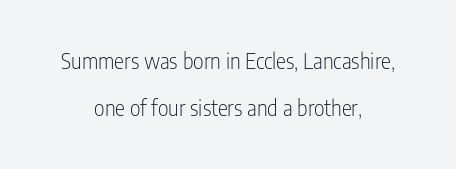
{"italic": "no", "bold": "no", "underline": "no", "align": "center", "line_spacing": "loose", "line_spacing_ratio": 2.26, "letter_spacing": "normal", "letter_spacing_em": 0.0, "glyph_px": 21}
